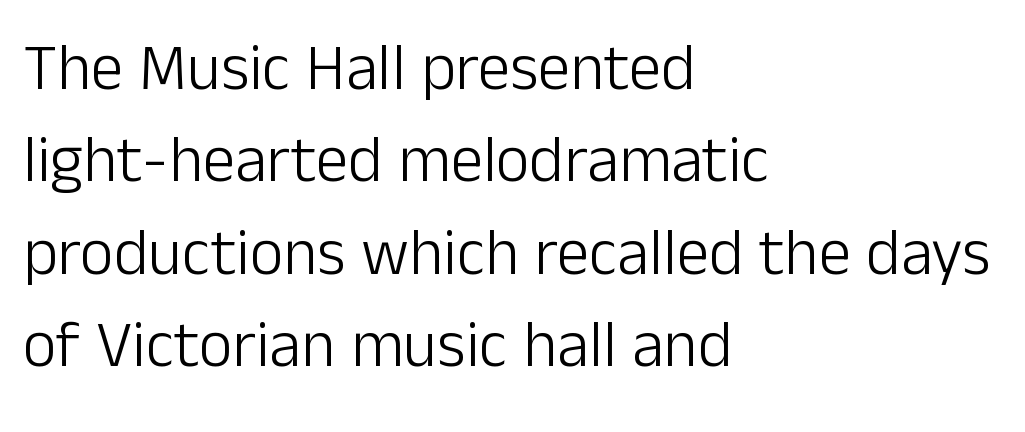
The passage shown is not underscored anywhere. To sum up the face: it is a sans, with no serifs. Note the varied advance widths — an 'i' is clearly narrower than an 'm'. The letters stand upright; this is a roman face. Nothing unusual about the tracking: characters are spaced as the font intends. The typesetting does not lean heavy: it is not bold.
